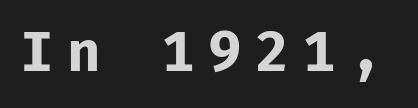
The image shows 55 px bold sans-serif type, upright; set unusually wide letter spacing (+0.24 em), not underlined; low stroke contrast and a medium x-height.
